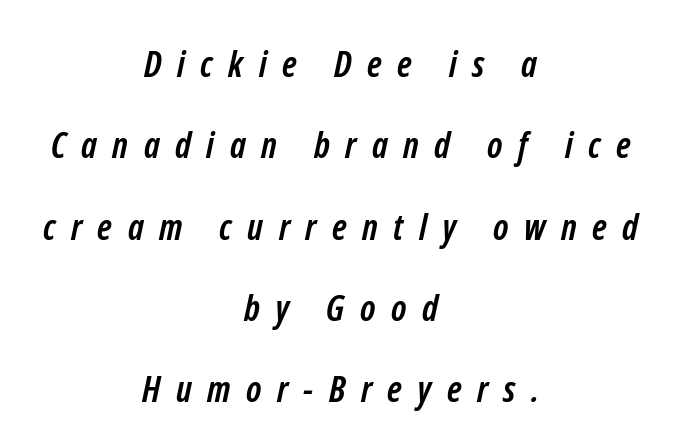
Q: Is the text bold? A: Yes.
Q: Is the typeface a serif or a sans-serif typeface? A: Sans-serif.
Q: Is the text underlined? A: No.
Q: How is the paragraph aligned? A: Centered.
Q: Is the spacing between letters normal or unusually wide? A: Unusually wide.
Q: Is the spacing between lines tight, normal or loose? A: Loose.
Q: Width (condensed, normal, or wide)? A: Condensed.
Q: Stroke contrast? A: Low.
Q: x-height? A: Medium.
Q: Monospaced? A: No.
